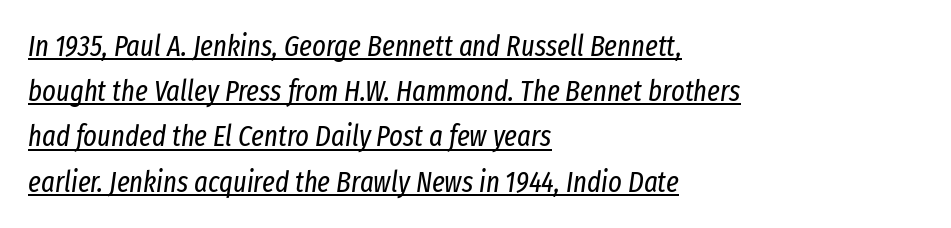
The image shows 29 px regular-weight, condensed type, italic (leaning right); set left-aligned, normal line spacing (1.56x), normal letter spacing, underlined; low stroke contrast and a medium x-height.
